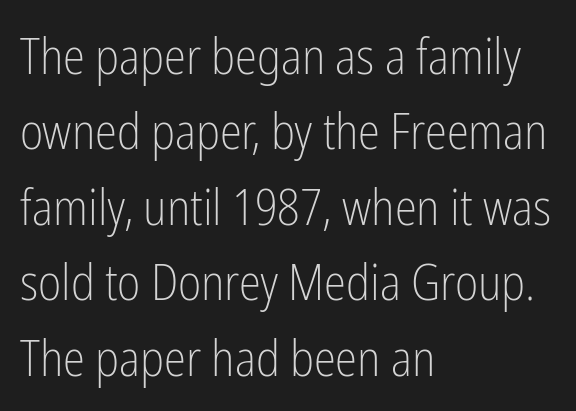
Is the letter spacing exaggerated? No — it looks like the ordinary default. The passage shown is typed in a proportional face where columns would drift. Font category for this specimen: sans-serif. This sample keeps an unexceptional amount of space between lines. The face looks like a standard text weight, possibly lighter. No italicization has been applied; the sample stays upright.
